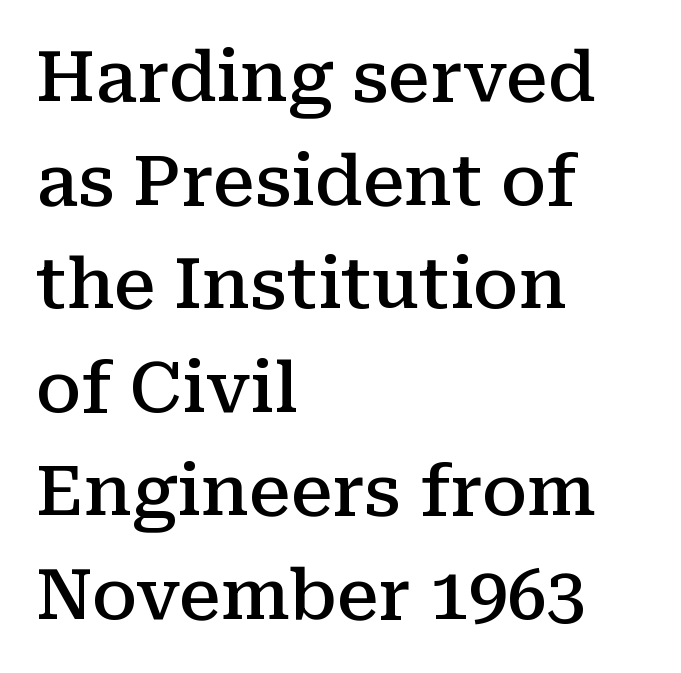
Q: Is the text bold? A: Semi-bold.
Q: Is the text italic (slanted)? A: No, it is upright.
Q: Is the typeface a serif or a sans-serif typeface? A: Serif.
Q: Is the text underlined? A: No.
Q: How is the paragraph aligned? A: Left-aligned.
Q: Is the spacing between letters normal or unusually wide? A: Normal.
Q: Is the spacing between lines tight, normal or loose? A: Normal.
Q: Width (condensed, normal, or wide)? A: Normal.
Q: Stroke contrast? A: Medium.
Q: x-height? A: Medium.
Q: Monospaced? A: No.
